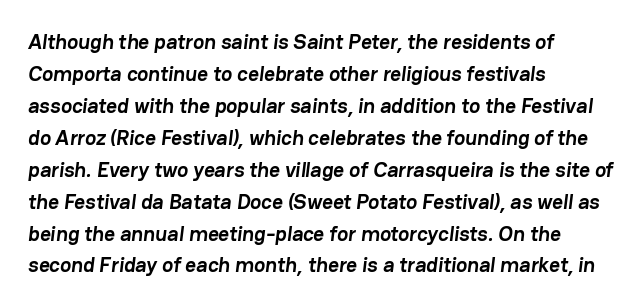
Every row of glyphs begins at an identical x-position on the left. Tracking here is standard; glyphs follow each other at the usual distance. Only glyphs here, with clear space below each row. Summary of vertical rhythm: regular, with standard interline spacing.
